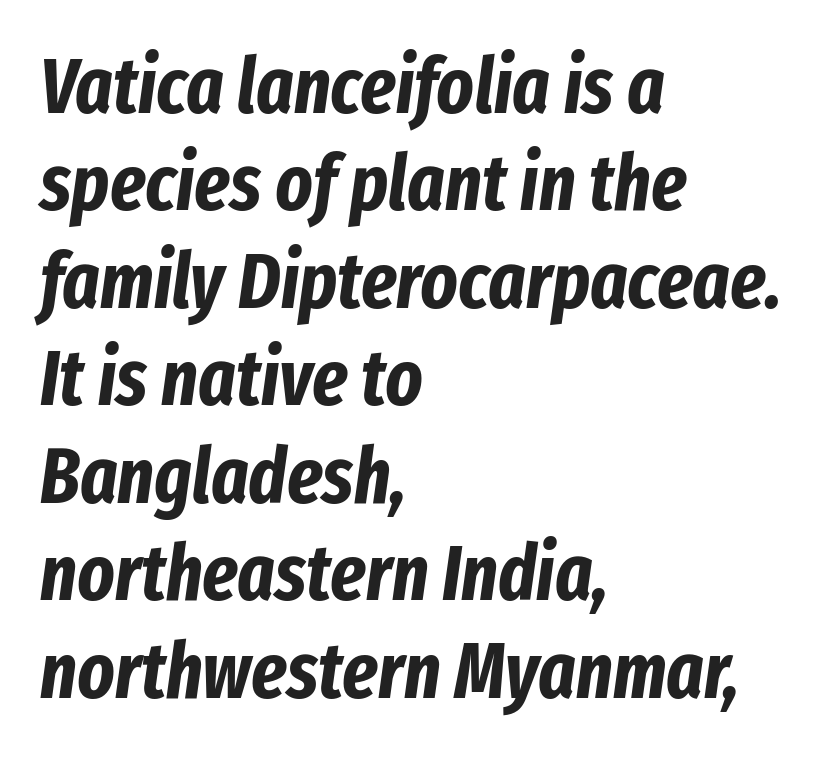
Q: Is the text bold? A: Yes.
Q: Is the text italic (slanted)? A: Yes, it leans right by about 8 degrees.
Q: Is the text underlined? A: No.
Q: How is the paragraph aligned? A: Left-aligned.
Q: Is the spacing between letters normal or unusually wide? A: Normal.
Q: Is the spacing between lines tight, normal or loose? A: Normal.
Q: Width (condensed, normal, or wide)? A: Condensed.
Q: Stroke contrast? A: Low.
Q: x-height? A: Medium.
Q: Monospaced? A: No.
